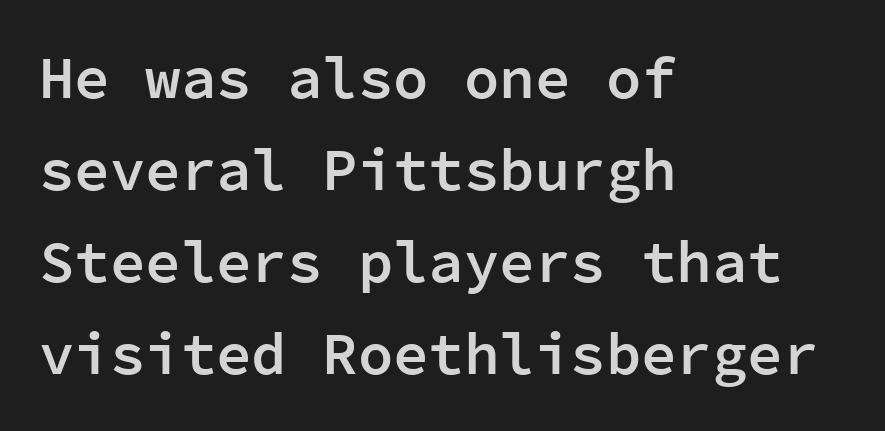
{"serif": "no", "italic": "no", "bold": "semi", "weight": "semibold", "width": "normal", "stroke_contrast": "low", "x_height": "medium", "monospaced": "yes", "underline": "no", "align": "left", "line_spacing": "normal", "line_spacing_ratio": 1.56, "letter_spacing": "normal", "letter_spacing_em": 0.0, "glyph_px": 59}
